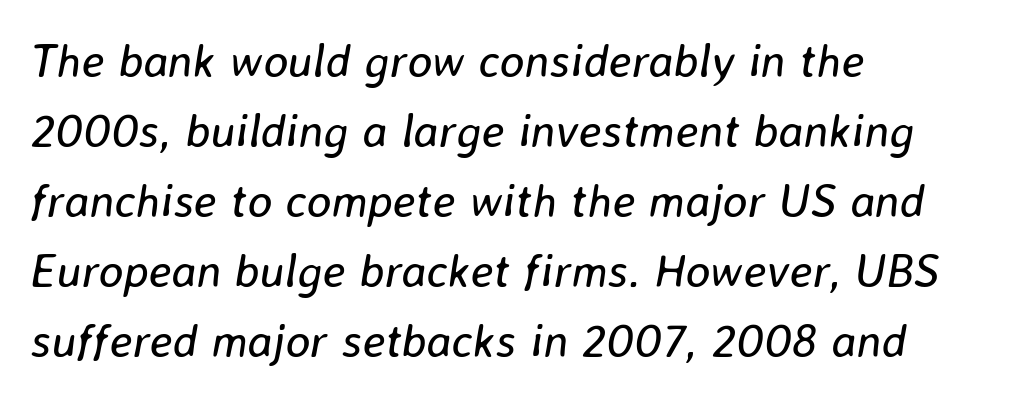
The image shows 47 px regular-weight type, italic (leaning right); set left-aligned, normal line spacing (1.49x), normal letter spacing, not underlined; low stroke contrast and a medium x-height.
